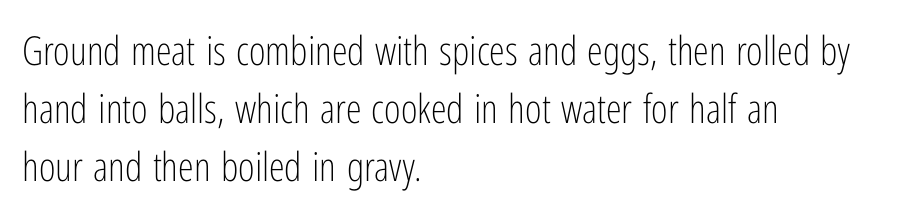
The image shows 40 px light, condensed sans-serif type, upright; set left-aligned, normal line spacing (1.45x), normal letter spacing, not underlined; low stroke contrast and a medium x-height.
